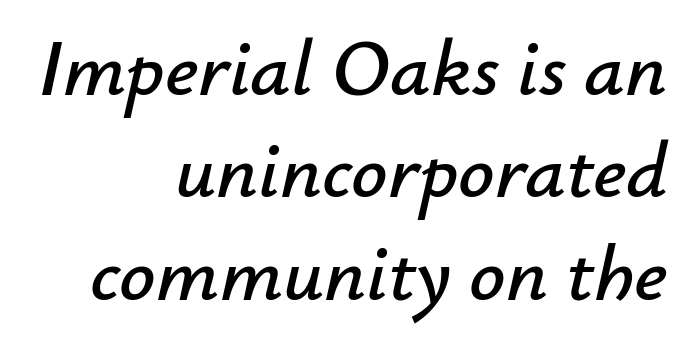
The image shows 80 px text type, italic (leaning right); set right-aligned, normal line spacing (1.28x), normal letter spacing, not underlined; low stroke contrast and a small x-height.
